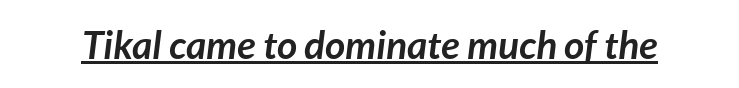
Glyph-to-glyph distance matches everyday printed text. Slant detected: the letters are inclined. Here the designer chose a conventional face with non-uniform glyph widths. Heft: maximum for text — a bold. Emphasis is given by a line drawn under the lettering.
